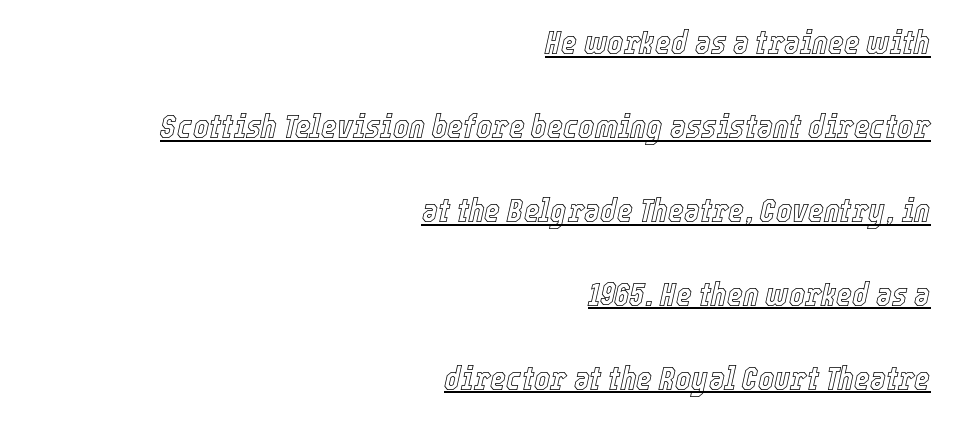
You can see a thin bar hugging the bottom of the glyphs. In terms of leading, this rendering errs on the spacious side. In terms of posture, this sample is oblique. Compared with a flush-left layout, this one pins lines to the opposite, right side. The face used here is proportionally spaced, like ordinary book or web type. How are the letters spaced? Ordinarily, with no added tracking.
